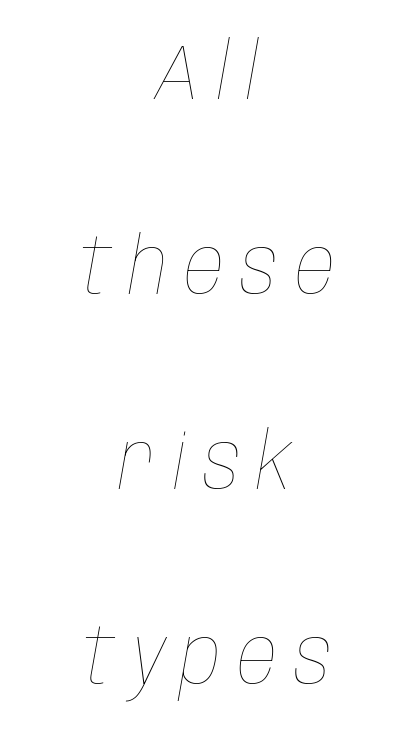
{"italic": "yes", "lean": "right", "slant_degrees": 10, "bold": "no", "weight": "thin", "width": "condensed", "stroke_contrast": "low", "x_height": "large", "monospaced": "no", "underline": "no", "align": "center", "line_spacing": "loose", "line_spacing_ratio": 2.47, "letter_spacing": "wide", "letter_spacing_em": 0.21, "glyph_px": 79}
